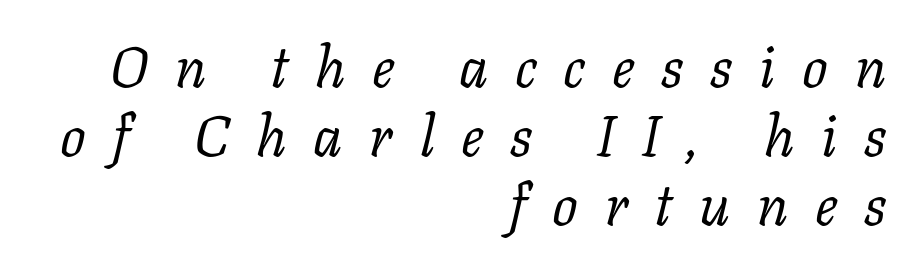
Layout note: lines flush right. The rendering inserts visible extra space after every character. Style check: oblique. Each letter keeps its own natural width here, so spacing adapts to shape. Caption: face not bold, strokes unweighted.
